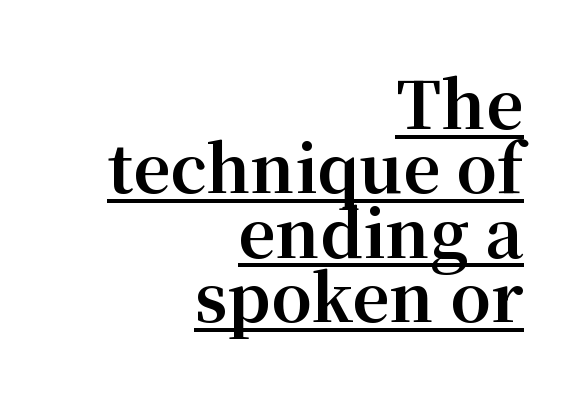
Posture: straight, roman, zero tilt. Character widths vary here, with narrow letters taking less room than wide ones. Like a heading marked for emphasis, these lines bear an underscore. One glance says dense: line gaps are narrower than usual. Stroke thickness is high; the sample reads as a true bold. Here the glyphs are tracked normally, forming tight word shapes.
